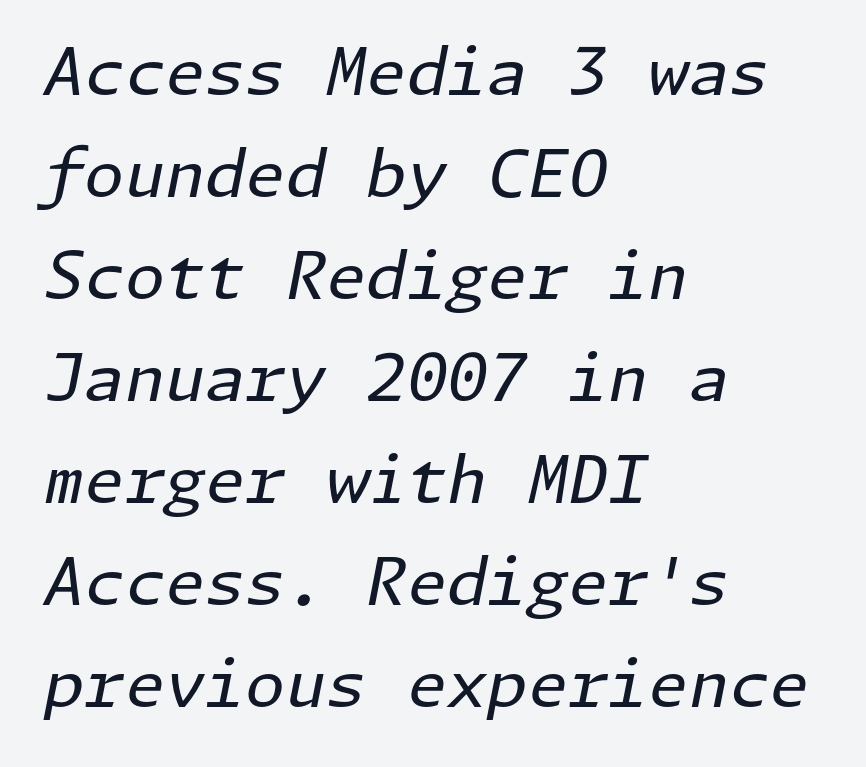
Q: Is the text bold? A: No.
Q: Is the text italic (slanted)? A: Yes, it leans right by about 11 degrees.
Q: Is the text underlined? A: No.
Q: How is the paragraph aligned? A: Left-aligned.
Q: Is the spacing between letters normal or unusually wide? A: Normal.
Q: Is the spacing between lines tight, normal or loose? A: Normal.
Q: Width (condensed, normal, or wide)? A: Normal.
Q: Stroke contrast? A: Low.
Q: x-height? A: Medium.
